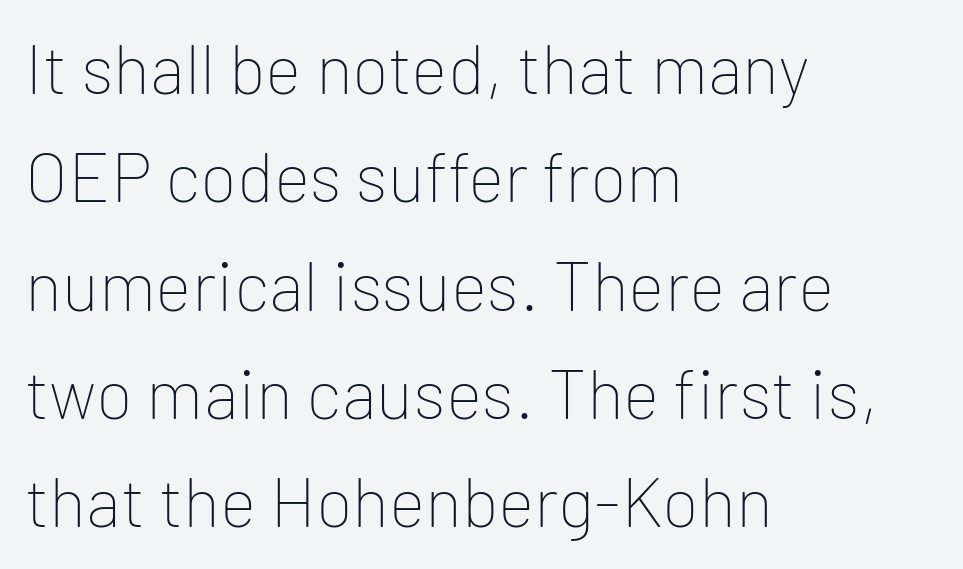
The passage shown is not bold in any degree. How are the letters spaced? Ordinarily, with no added tracking. Proportional: the letters do not fall into vertical columns. Regular leading. Only glyphs here, with clear space below each row. This rendering uses left alignment, leaving the right contour irregular.
